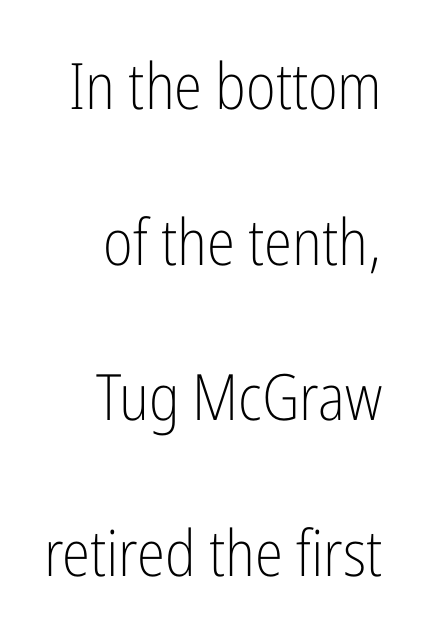
{"serif": "no", "italic": "no", "bold": "no", "weight": "light", "width": "condensed", "stroke_contrast": "low", "x_height": "medium", "monospaced": "no", "underline": "no", "align": "right", "line_spacing": "loose", "line_spacing_ratio": 2.43, "letter_spacing": "normal", "letter_spacing_em": 0.0, "glyph_px": 64}
